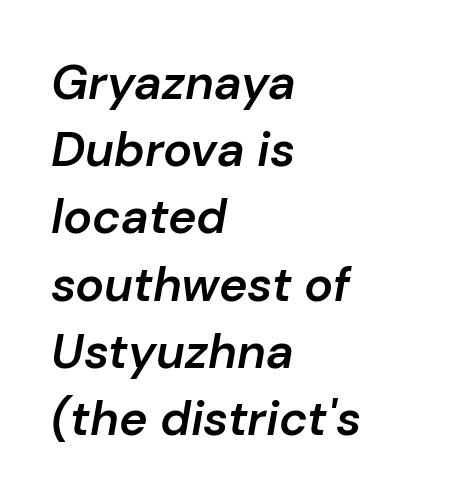
{"italic": "yes", "lean": "right", "slant_degrees": 10, "bold": "semi", "weight": "semibold", "width": "normal", "stroke_contrast": "low", "x_height": "medium", "monospaced": "no", "underline": "no", "align": "left", "line_spacing": "normal", "line_spacing_ratio": 1.4, "letter_spacing": "normal", "letter_spacing_em": 0.0, "glyph_px": 48}
